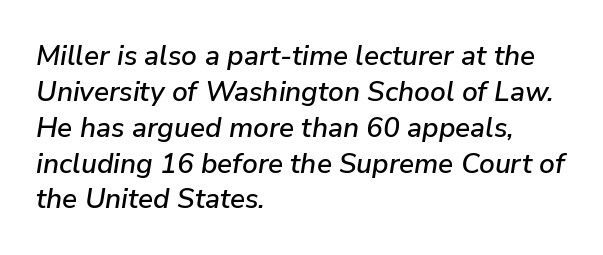
The image shows 28 px text type, italic (leaning right); set left-aligned, normal line spacing (1.28x), normal letter spacing, not underlined; low stroke contrast and a medium x-height.
